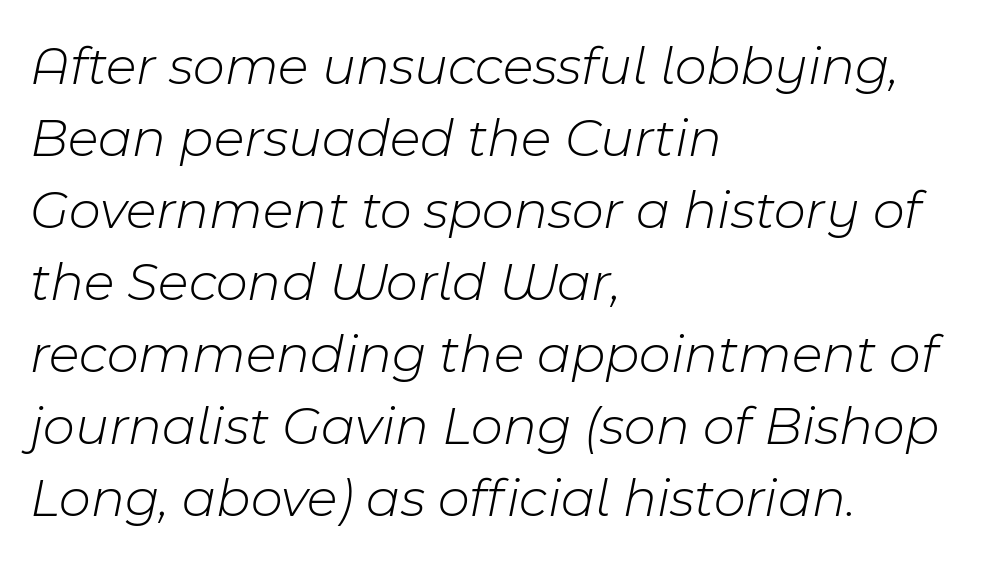
Q: Is the text bold? A: No.
Q: Is the text italic (slanted)? A: Yes, it leans right by about 11 degrees.
Q: Is the text underlined? A: No.
Q: How is the paragraph aligned? A: Left-aligned.
Q: Is the spacing between letters normal or unusually wide? A: Normal.
Q: Is the spacing between lines tight, normal or loose? A: Normal.
Q: Width (condensed, normal, or wide)? A: Normal.
Q: Stroke contrast? A: Low.
Q: x-height? A: Medium.
Q: Monospaced? A: No.
